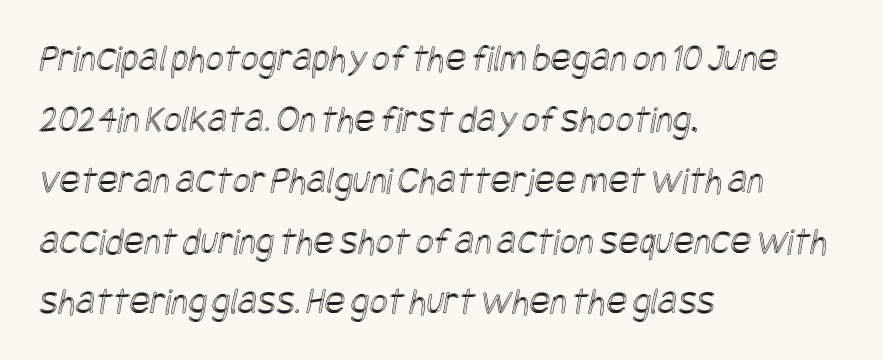
Q: Is the text underlined? A: No.
Q: How is the paragraph aligned? A: Left-aligned.
Q: Is the spacing between letters normal or unusually wide? A: Normal.
Q: Is the spacing between lines tight, normal or loose? A: Normal.
Q: Width (condensed, normal, or wide)? A: Condensed.
Q: x-height? A: Large.
